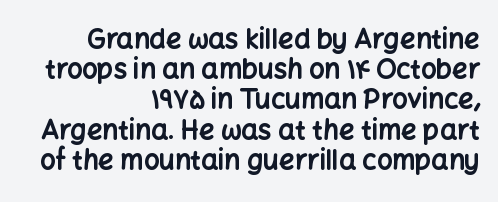
If you measured baseline to baseline, you'd find a short distance. Set as a true bold cut, around the 700 mark. Unmarked baselines from the first word to the last. Caption: multi-line text, flush right, ragged left.
